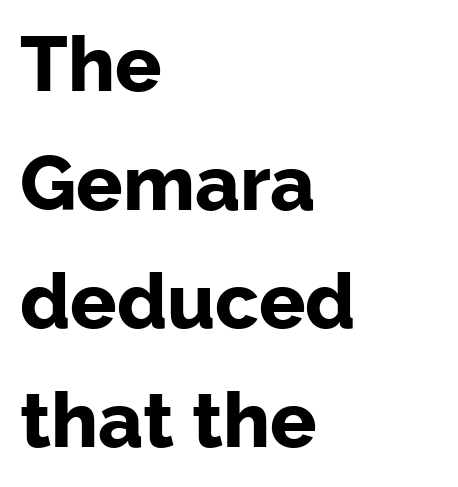
Q: Is the text bold? A: Yes.
Q: Is the text italic (slanted)? A: No, it is upright.
Q: Is the typeface a serif or a sans-serif typeface? A: Sans-serif.
Q: Is the text underlined? A: No.
Q: How is the paragraph aligned? A: Left-aligned.
Q: Is the spacing between letters normal or unusually wide? A: Normal.
Q: Is the spacing between lines tight, normal or loose? A: Normal.
Q: Width (condensed, normal, or wide)? A: Normal.
Q: Stroke contrast? A: Low.
Q: x-height? A: Medium.
Q: Monospaced? A: No.
